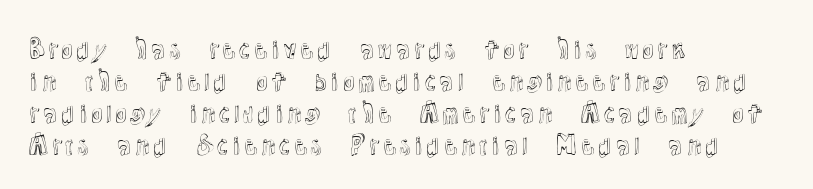
Summary of vertical rhythm: regular, with standard interline spacing. The string is rendered with underlining switched off. This rendering uses left alignment, leaving the right contour irregular. The lettering stays uniformly vertical, giving the passage a roman look. The horizontal fit of the characters is conventional and even.
